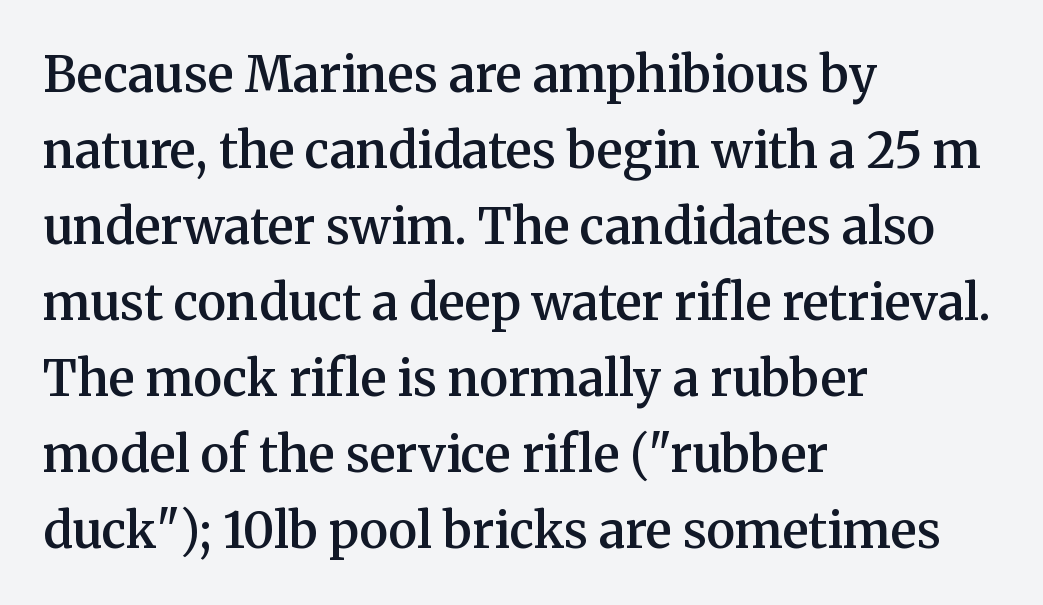
No extra tracking has been applied to these lines. Leading matches the norm, producing a regular column. I'd call this a serif setting — the letters wear small feet. Weight: semibold (demi). Descender tails drop into unmarked territory. Proportional: the letters do not fall into vertical columns.
